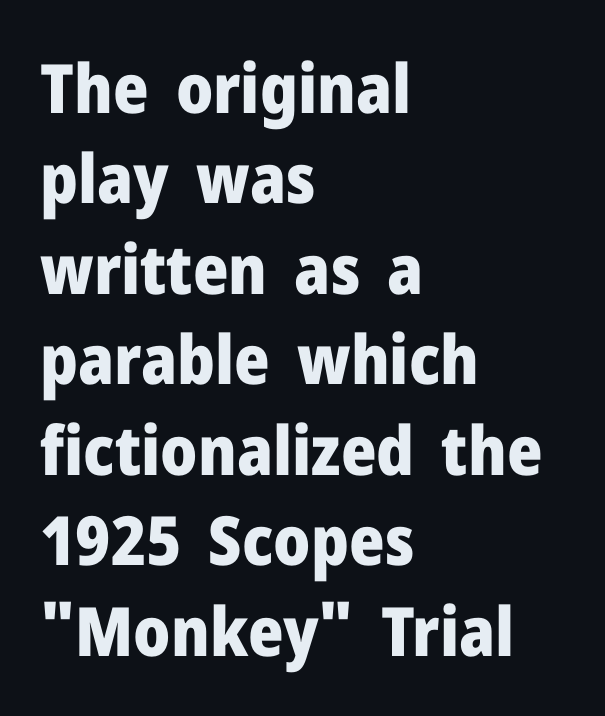
Quick note: interline space is typical. Each word holds together tightly as a unit, with standard inter-letter gaps. Typesetter's note: full bold, strokes at maximum text heaviness. Line beginnings align vertically; line endings do not. Bare-footed words on every line.
